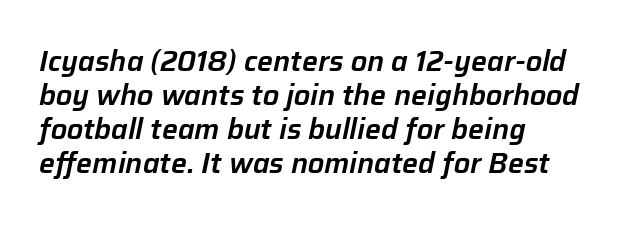
Does the copy run flush right? No — it runs flush left. Looks like regular typesetting: each glyph gets only the width it needs. The text carries the slant typical of an italic or oblique font. Nothing unusual about the tracking: characters are spaced as the font intends. Beneath every word, the page is bare.
